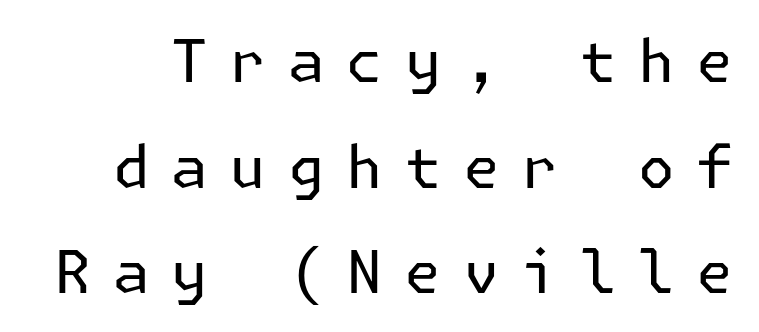
Q: Is the text bold? A: No.
Q: Is the text italic (slanted)? A: No, it is upright.
Q: Is the typeface a serif or a sans-serif typeface? A: Sans-serif.
Q: Is the text underlined? A: No.
Q: Is the spacing between letters normal or unusually wide? A: Unusually wide.
Q: Width (condensed, normal, or wide)? A: Normal.
Q: Stroke contrast? A: Low.
Q: x-height? A: Medium.
